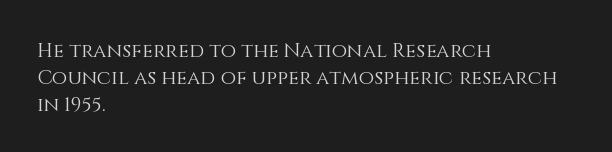
{"italic": "no", "bold": "no", "underline": "no", "align": "left", "line_spacing": "normal", "line_spacing_ratio": 1.34, "letter_spacing": "normal", "letter_spacing_em": 0.0, "glyph_px": 20}
